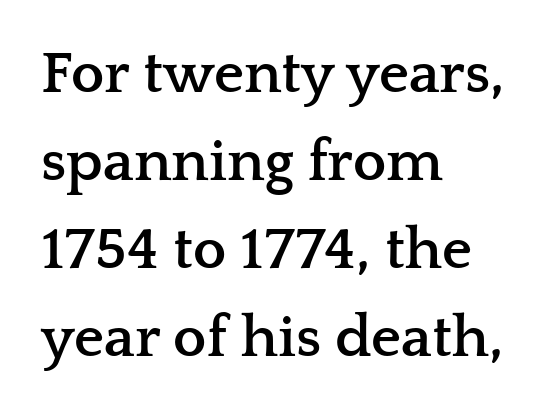
The image shows 59 px semibold, wide serif type, upright; set left-aligned, normal line spacing (1.49x), normal letter spacing, not underlined; low stroke contrast and a medium x-height.
